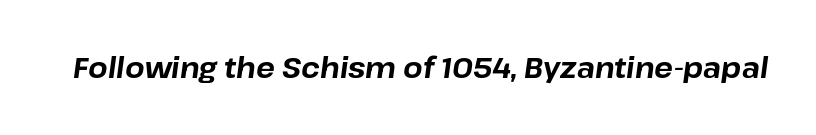
Q: Is the text bold? A: Yes.
Q: Is the text italic (slanted)? A: Yes, it leans right by about 8 degrees.
Q: Is the text underlined? A: No.
Q: Is the spacing between letters normal or unusually wide? A: Normal.
Q: Width (condensed, normal, or wide)? A: Normal.
Q: Stroke contrast? A: Low.
Q: x-height? A: Medium.
Q: Monospaced? A: No.
